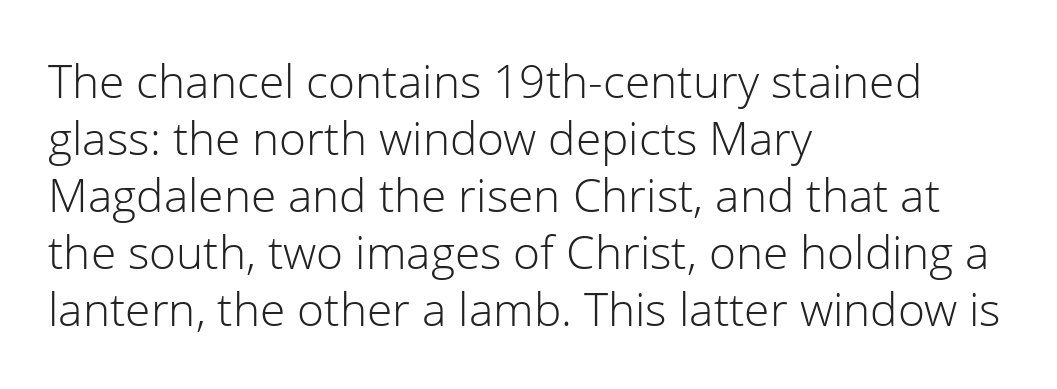
Has an underline been added? It has not. The paragraph has a hard left edge and a soft right edge. Each letter's strokes conclude bluntly, with no projecting serifs. This sample uses an upright cut, with every glyph sitting square on the baseline.
